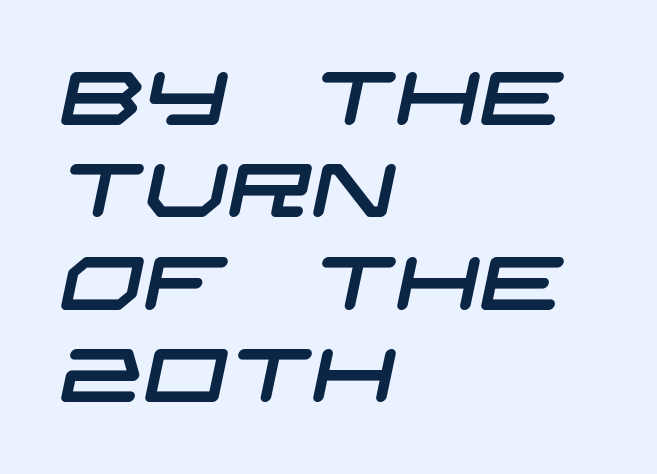
The compositor pushed each line to the left boundary. Plain, unruled lines of type. Glyph-to-glyph distance matches everyday printed text. Nothing sits at the stroke ends, so this counts as sans-serif. If you measured baseline to baseline, you'd find a middling distance.
